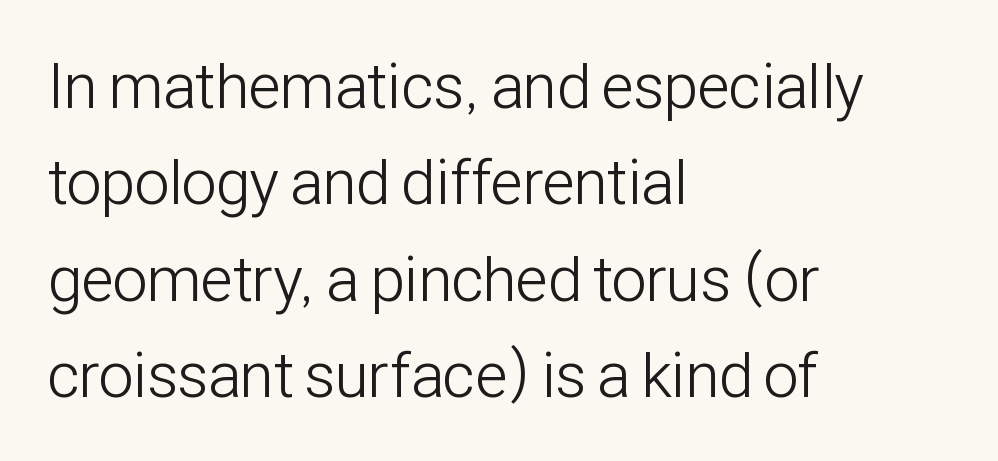
Q: Is the text bold? A: No.
Q: Is the text italic (slanted)? A: No, it is upright.
Q: Is the typeface a serif or a sans-serif typeface? A: Sans-serif.
Q: Is the text underlined? A: No.
Q: How is the paragraph aligned? A: Left-aligned.
Q: Is the spacing between letters normal or unusually wide? A: Normal.
Q: Is the spacing between lines tight, normal or loose? A: Normal.
Q: Width (condensed, normal, or wide)? A: Condensed.
Q: Stroke contrast? A: Low.
Q: x-height? A: Medium.
Q: Monospaced? A: No.
